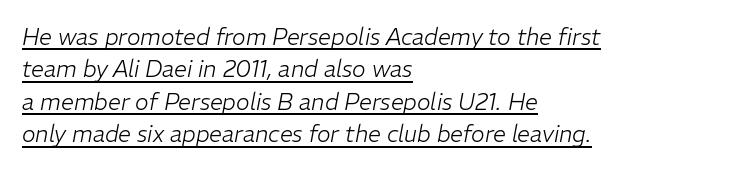
Q: Is the text bold? A: No.
Q: Is the text italic (slanted)? A: Yes, it leans right by about 11 degrees.
Q: Is the text underlined? A: Yes.
Q: How is the paragraph aligned? A: Left-aligned.
Q: Is the spacing between letters normal or unusually wide? A: Normal.
Q: Is the spacing between lines tight, normal or loose? A: Normal.
